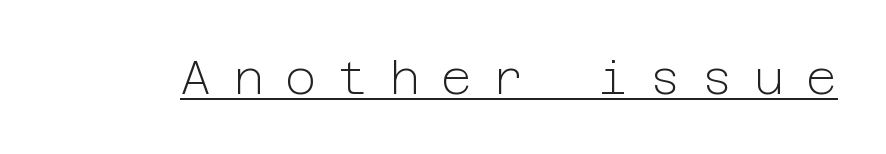
Q: Is the text bold? A: No.
Q: Is the text italic (slanted)? A: No, it is upright.
Q: Is the typeface a serif or a sans-serif typeface? A: Sans-serif.
Q: Is the text underlined? A: Yes.
Q: Is the spacing between letters normal or unusually wide? A: Unusually wide.
Q: Width (condensed, normal, or wide)? A: Normal.
Q: Stroke contrast? A: Low.
Q: x-height? A: Medium.
